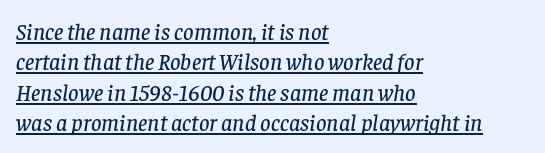
Q: Is the text italic (slanted)? A: Yes, it leans right by about 8 degrees.
Q: Is the text underlined? A: Yes.
Q: How is the paragraph aligned? A: Left-aligned.
Q: Is the spacing between letters normal or unusually wide? A: Normal.
Q: Is the spacing between lines tight, normal or loose? A: Normal.
